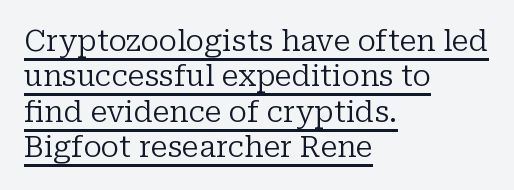
Proportional: the letters do not fall into vertical columns. A typesetter would label this face a serif. Is this a heavy cut? Hardly; it is regular or lighter. The face used here appears with an underline applied. The specimen reads as upright at a glance.
